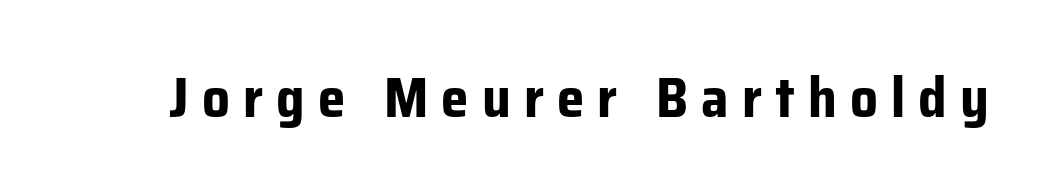
This is the regular roman posture of the typeface. The tracking jumps out immediately: characters are airy and widely separated. Nope, no serifs anywhere on these letters. Is this a fixed-width face? No — the glyphs have proportional, varying widths. A full-strength bold gives these letters their thick strokes.
